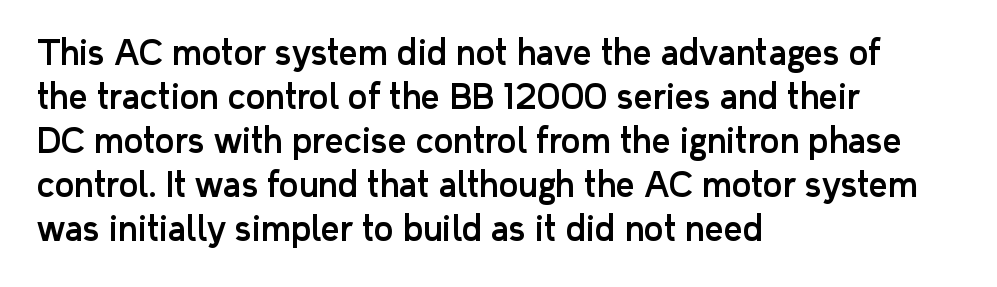
{"serif": "no", "italic": "no", "width": "normal", "stroke_contrast": "low", "x_height": "medium", "monospaced": "no", "underline": "no", "align": "left", "line_spacing": "normal", "line_spacing_ratio": 1.33, "letter_spacing": "normal", "letter_spacing_em": 0.0, "glyph_px": 33}
